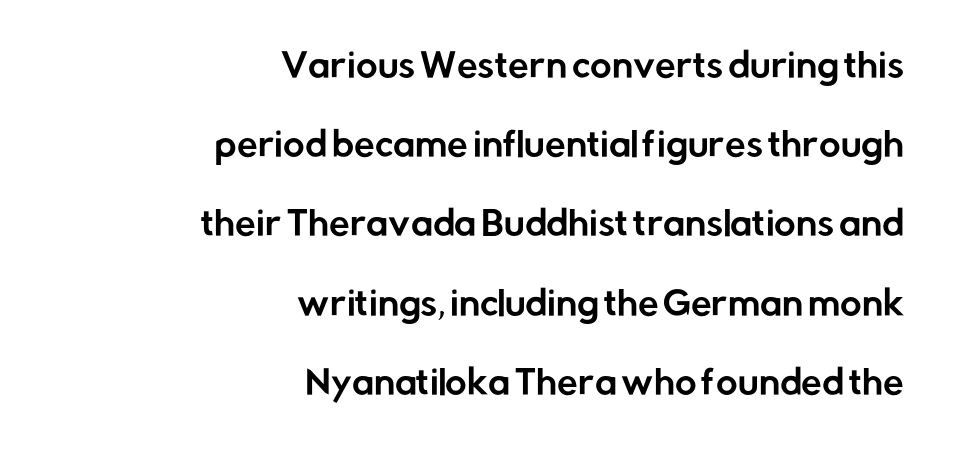
The image shows 33 px sans-serif type, upright; set right-aligned, loose line spacing (2.4x), normal letter spacing, not underlined; low stroke contrast and a medium x-height.
